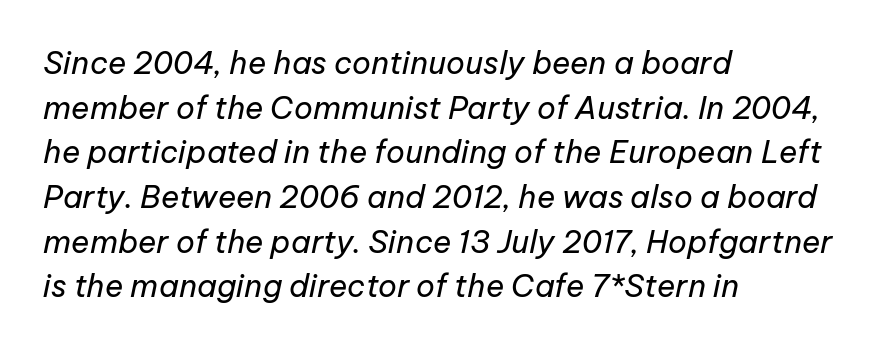
The image shows 31 px regular-weight type, italic (leaning right); set left-aligned, normal line spacing (1.44x), normal letter spacing, not underlined; low stroke contrast and a medium x-height.
